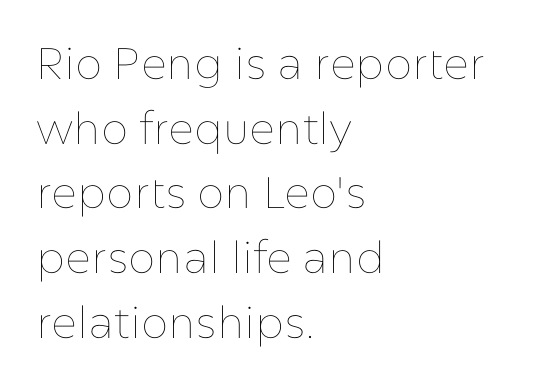
The passage shown is typed in a proportional face where columns would drift. Vertical stems look standard width or narrower in stroke. The letters sit at their default tracking, neither squeezed nor spread. Upright lettering throughout. Nobody drew a line under any word here. This rendering uses left alignment, leaving the right contour irregular.
